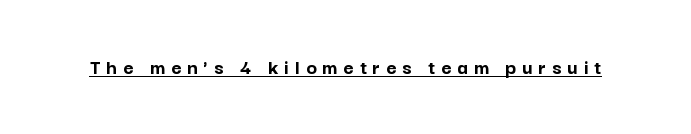
{"italic": "no", "bold": "yes", "underline": "yes", "letter_spacing": "wide", "letter_spacing_em": 0.27, "glyph_px": 22}
